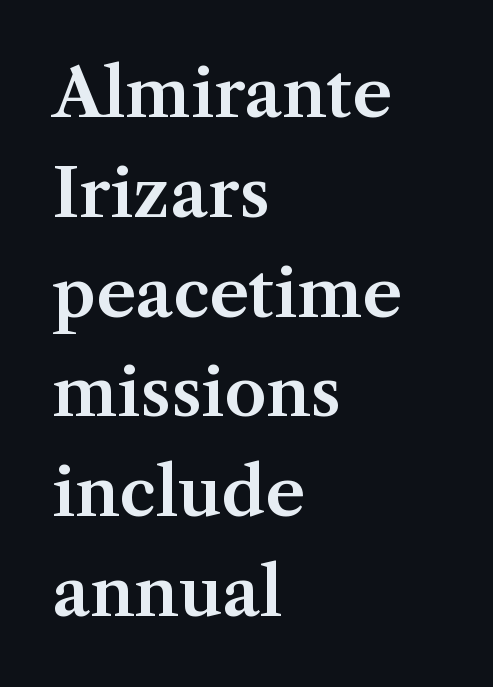
Short note: letters normally spaced. Here the designer chose a conventional face with non-uniform glyph widths. Posture: straight, roman, zero tilt. Anything drawn beneath the words? Only blank space.
